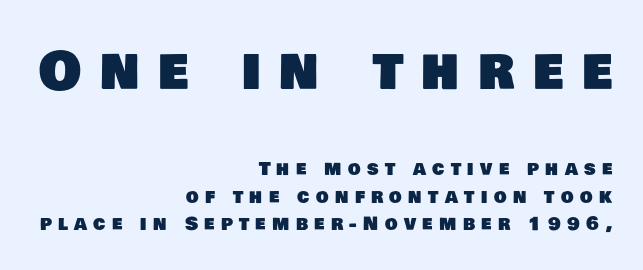
{"serif": "no", "width": "normal", "stroke_contrast": "low", "x_height": "large", "monospaced": "no", "underline": "no", "align": "right", "line_spacing": "normal", "line_spacing_ratio": 1.54, "letter_spacing": "wide", "letter_spacing_em": 0.35, "larger_block": "first", "size_ratio": 2.94, "glyph_px": 53}
